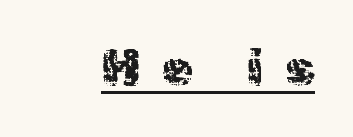
The image shows 49 px regular-weight sans-serif type, upright; set unusually wide letter spacing (+0.46 em), underlined; a medium x-height.
